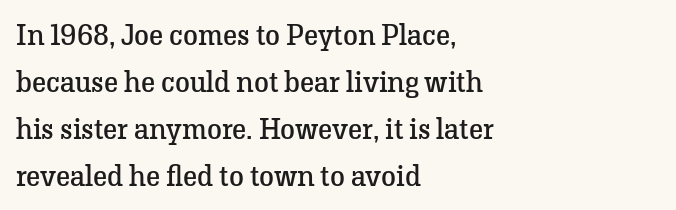
Q: Is the text bold? A: No.
Q: Is the text italic (slanted)? A: No, it is upright.
Q: Is the typeface a serif or a sans-serif typeface? A: Serif.
Q: Is the text underlined? A: No.
Q: How is the paragraph aligned? A: Left-aligned.
Q: Is the spacing between letters normal or unusually wide? A: Normal.
Q: Is the spacing between lines tight, normal or loose? A: Normal.
Q: Width (condensed, normal, or wide)? A: Normal.
Q: Stroke contrast? A: Low.
Q: x-height? A: Medium.
Q: Monospaced? A: No.
